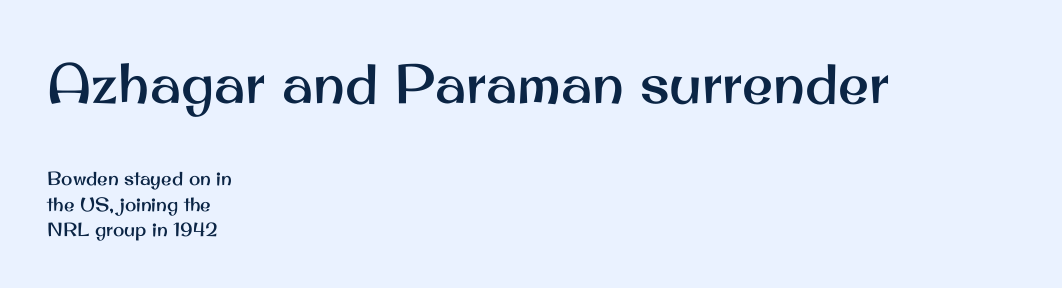
{"serif": "no", "italic": "no", "width": "normal", "stroke_contrast": "medium", "x_height": "small", "monospaced": "no", "underline": "no", "align": "left", "line_spacing": "normal", "line_spacing_ratio": 1.33, "letter_spacing": "normal", "letter_spacing_em": 0.0, "larger_block": "first", "size_ratio": 2.95, "glyph_px": 56}
